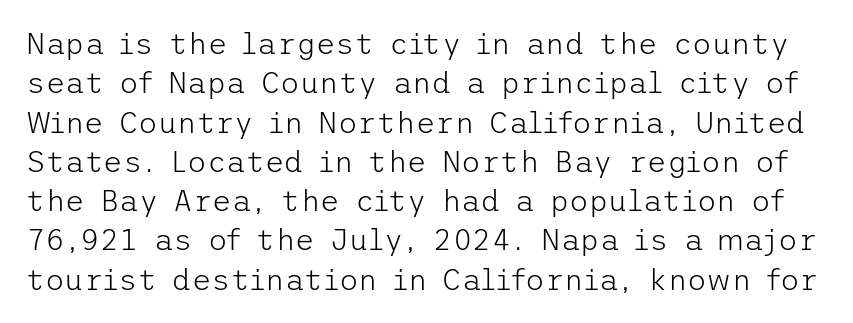
You can tell it's not italic because the verticals are truly vertical. This sample uses plain, unmodified letter spacing. Underlining? Definitely not there. Stems here are at most as thick as an everyday book face. One glance says typical: line gaps are just what's usual. What kind of face is this? One without serifs — a sans.
